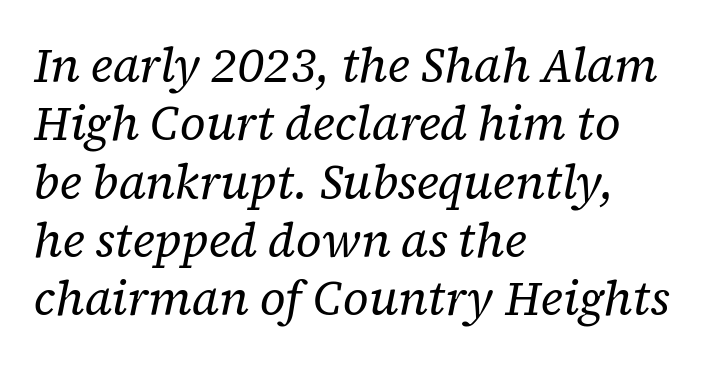
Q: Is the text bold? A: No.
Q: Is the text italic (slanted)? A: Yes, it leans right by about 12 degrees.
Q: Is the typeface a serif or a sans-serif typeface? A: Serif.
Q: Is the text underlined? A: No.
Q: How is the paragraph aligned? A: Left-aligned.
Q: Is the spacing between letters normal or unusually wide? A: Normal.
Q: Width (condensed, normal, or wide)? A: Normal.
Q: Stroke contrast? A: Low.
Q: x-height? A: Medium.
Q: Monospaced? A: No.
